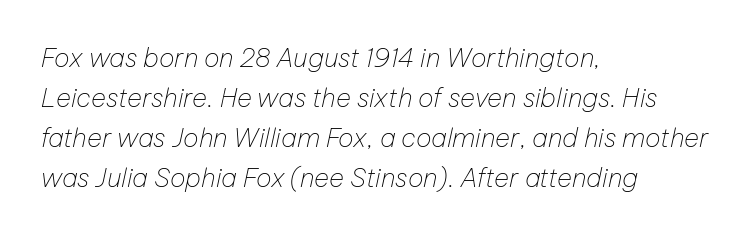
Q: Is the text bold? A: No.
Q: Is the text italic (slanted)? A: Yes, it leans right by about 12 degrees.
Q: Is the text underlined? A: No.
Q: How is the paragraph aligned? A: Left-aligned.
Q: Is the spacing between letters normal or unusually wide? A: Normal.
Q: Is the spacing between lines tight, normal or loose? A: Normal.
